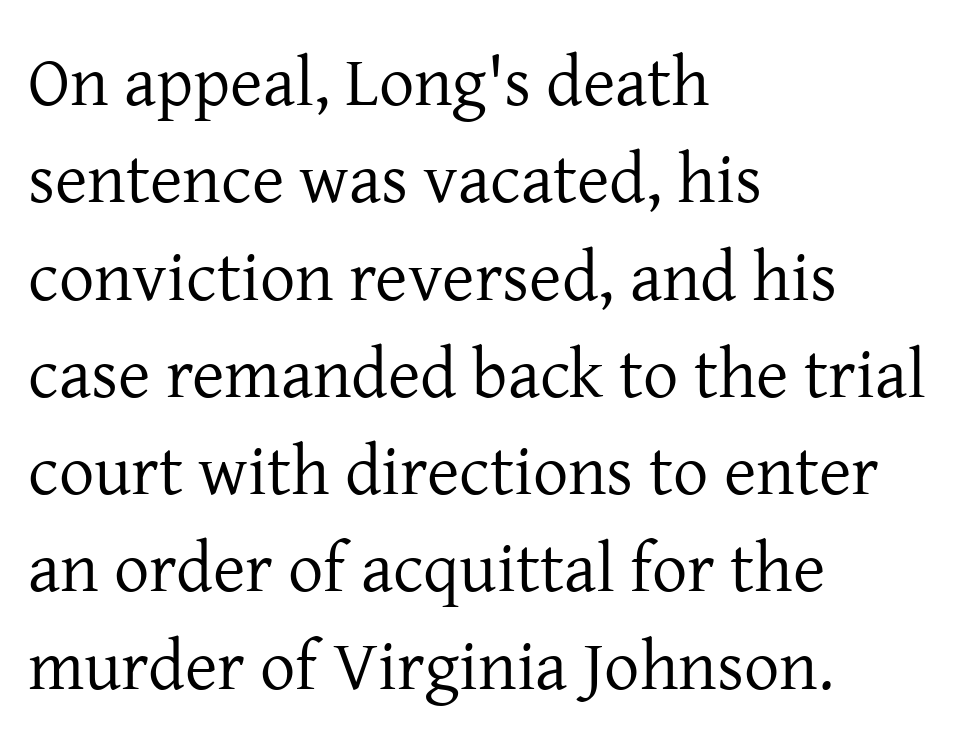
{"serif": "yes", "italic": "no", "bold": "no", "weight": "regular", "width": "normal", "stroke_contrast": "low", "x_height": "medium", "monospaced": "no", "underline": "no", "align": "left", "line_spacing": "normal", "line_spacing_ratio": 1.39, "letter_spacing": "normal", "letter_spacing_em": 0.0, "glyph_px": 70}
